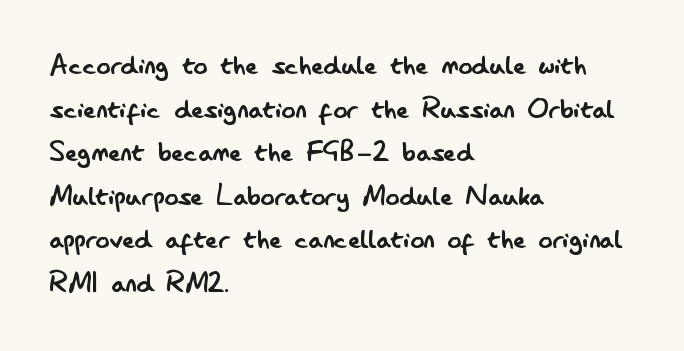
This sample uses an upright cut, with every glyph sitting square on the baseline. Stroke thickness stays within the range of a standard reading face or lighter. Serif or sans? Sans — the stroke terminals are bare. The face used here is proportionally spaced, like ordinary book or web type. Leading matches the norm, producing a regular column. Inter-character spacing is left at the font's built-in metrics.
